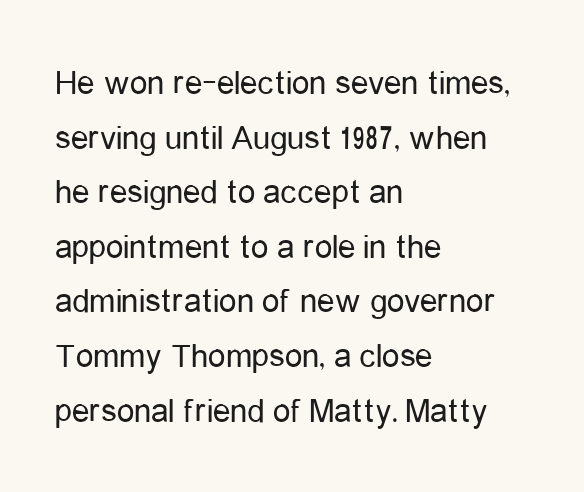
Q: Is the text bold? A: No.
Q: Is the text italic (slanted)? A: No, it is upright.
Q: Is the typeface a serif or a sans-serif typeface? A: Sans-serif.
Q: Is the text underlined? A: No.
Q: How is the paragraph aligned? A: Left-aligned.
Q: Is the spacing between letters normal or unusually wide? A: Normal.
Q: Is the spacing between lines tight, normal or loose? A: Normal.
Q: Width (condensed, normal, or wide)? A: Condensed.
Q: Stroke contrast? A: Low.
Q: x-height? A: Medium.
Q: Monospaced? A: No.
